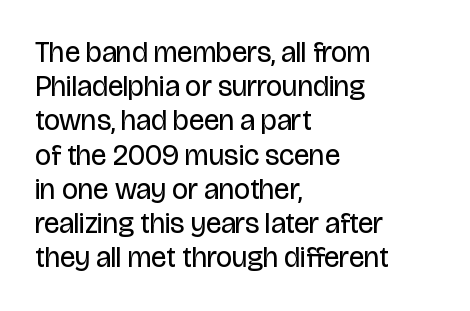
Q: Is the text bold? A: No.
Q: Is the text italic (slanted)? A: No, it is upright.
Q: Is the typeface a serif or a sans-serif typeface? A: Sans-serif.
Q: Is the text underlined? A: No.
Q: How is the paragraph aligned? A: Left-aligned.
Q: Is the spacing between letters normal or unusually wide? A: Normal.
Q: Width (condensed, normal, or wide)? A: Condensed.
Q: Stroke contrast? A: Low.
Q: x-height? A: Large.
Q: Monospaced? A: No.
